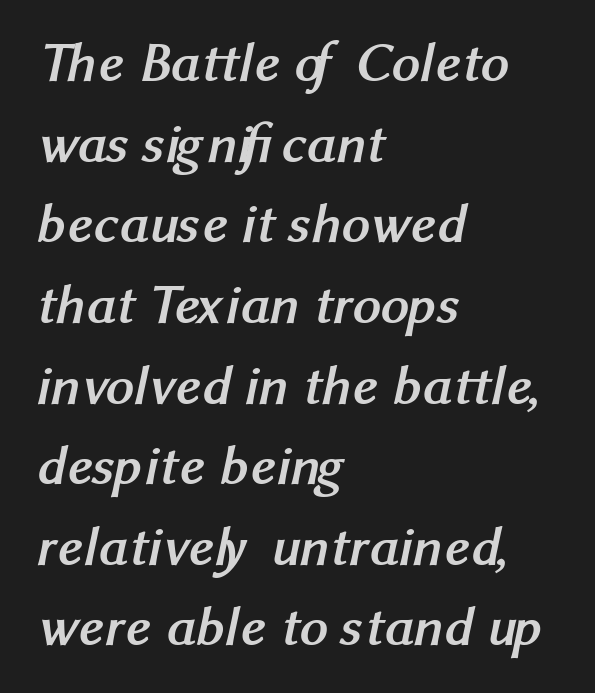
The image shows 56 px semibold sans-serif type; set left-aligned, normal line spacing (1.44x), normal letter spacing, not underlined; medium stroke contrast and a medium x-height.
